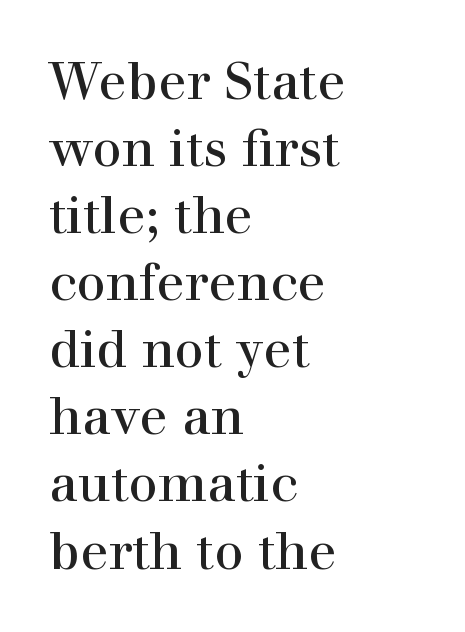
The image shows 52 px regular-weight serif type, upright; set left-aligned, normal line spacing (1.29x), normal letter spacing, not underlined; high stroke contrast and a medium x-height.
